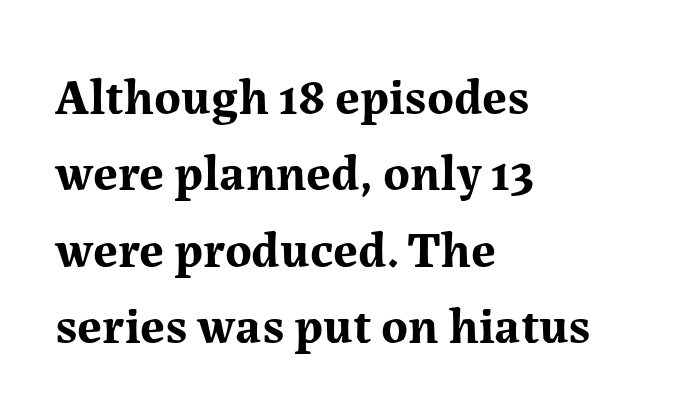
{"serif": "yes", "italic": "no", "bold": "yes", "weight": "bold", "width": "normal", "stroke_contrast": "medium", "x_height": "medium", "monospaced": "no", "underline": "no", "align": "left", "line_spacing": "normal", "line_spacing_ratio": 1.5, "letter_spacing": "normal", "letter_spacing_em": 0.0, "glyph_px": 51}
